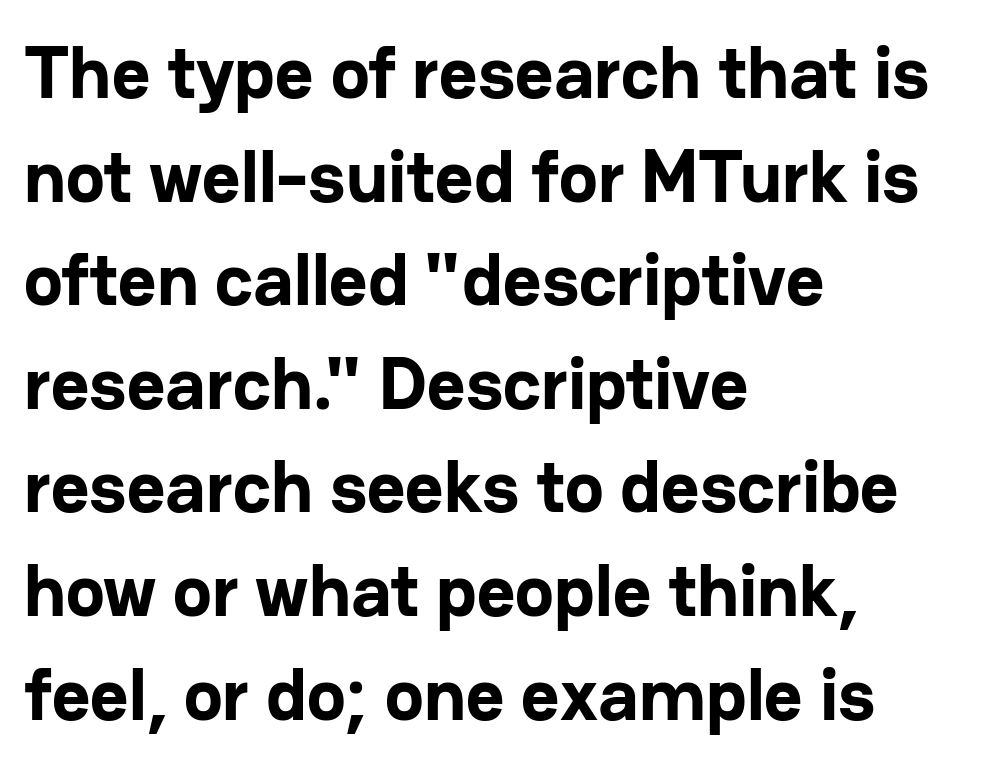
Q: Is the text bold? A: Yes.
Q: Is the text italic (slanted)? A: No, it is upright.
Q: Is the typeface a serif or a sans-serif typeface? A: Sans-serif.
Q: Is the text underlined? A: No.
Q: How is the paragraph aligned? A: Left-aligned.
Q: Is the spacing between letters normal or unusually wide? A: Normal.
Q: Is the spacing between lines tight, normal or loose? A: Normal.
Q: Width (condensed, normal, or wide)? A: Normal.
Q: Stroke contrast? A: Low.
Q: x-height? A: Medium.
Q: Monospaced? A: No.
